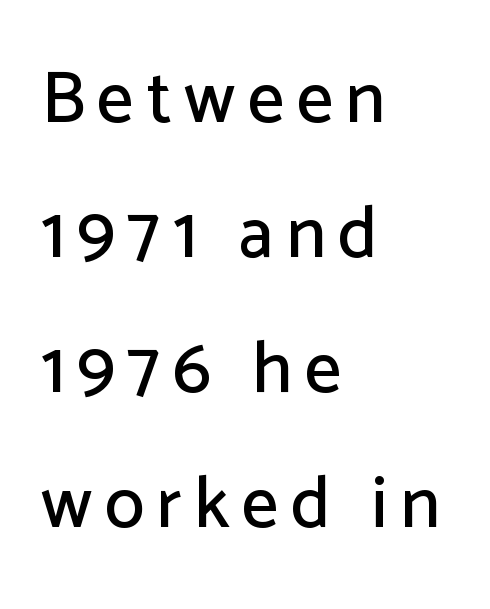
The image shows 73 px sans-serif type, upright; set left-aligned, line spacing 1.85x, not underlined; low stroke contrast and a medium x-height.
